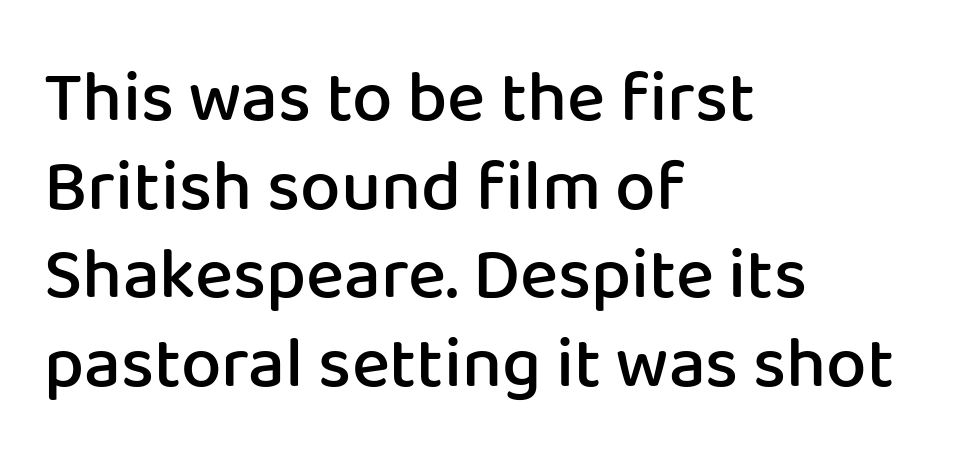
Q: Is the text bold? A: Semi-bold.
Q: Is the text italic (slanted)? A: No, it is upright.
Q: Is the typeface a serif or a sans-serif typeface? A: Sans-serif.
Q: Is the text underlined? A: No.
Q: How is the paragraph aligned? A: Left-aligned.
Q: Is the spacing between letters normal or unusually wide? A: Normal.
Q: Width (condensed, normal, or wide)? A: Normal.
Q: Stroke contrast? A: Low.
Q: x-height? A: Medium.
Q: Monospaced? A: No.
